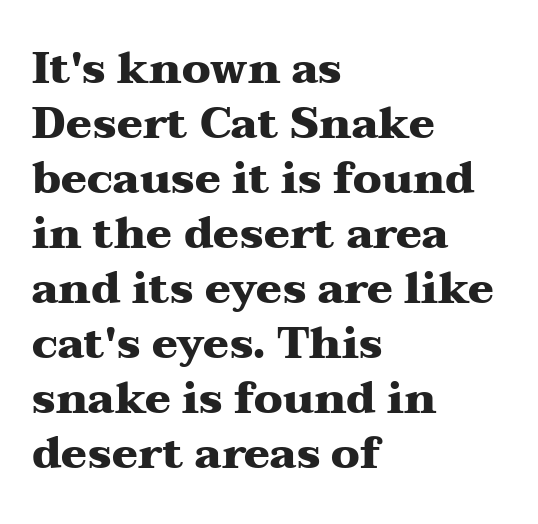
Q: Is the text bold? A: Yes.
Q: Is the text italic (slanted)? A: No, it is upright.
Q: Is the typeface a serif or a sans-serif typeface? A: Serif.
Q: Is the text underlined? A: No.
Q: How is the paragraph aligned? A: Left-aligned.
Q: Is the spacing between letters normal or unusually wide? A: Normal.
Q: Is the spacing between lines tight, normal or loose? A: Normal.
Q: Width (condensed, normal, or wide)? A: Wide.
Q: Stroke contrast? A: Medium.
Q: x-height? A: Medium.
Q: Monospaced? A: No.
